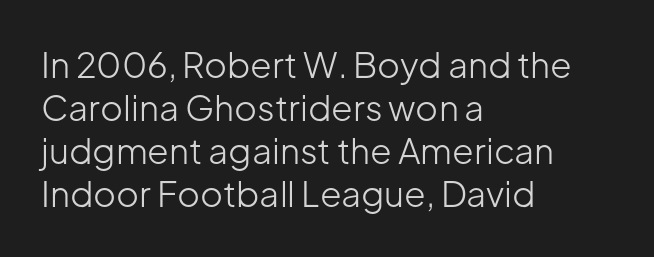
{"serif": "no", "italic": "no", "bold": "no", "weight": "light", "width": "normal", "stroke_contrast": "low", "x_height": "medium", "monospaced": "no", "underline": "no", "align": "left", "line_spacing_ratio": 1.23, "letter_spacing": "normal", "letter_spacing_em": 0.0, "glyph_px": 35}
